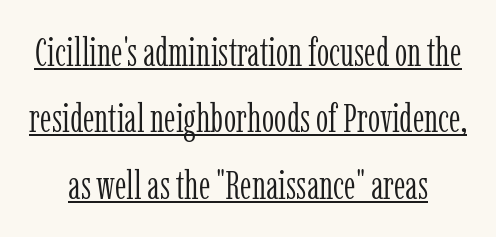
{"serif": "yes", "italic": "no", "bold": "no", "weight": "light", "width": "condensed", "stroke_contrast": "low", "x_height": "medium", "monospaced": "no", "underline": "yes", "line_spacing": "normal", "line_spacing_ratio": 1.7, "letter_spacing": "normal", "letter_spacing_em": 0.0, "glyph_px": 39}
